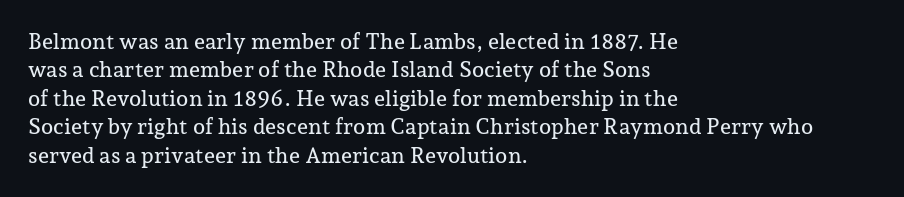
The image shows 22 px text type, upright; set left-aligned, normal line spacing (1.29x), normal letter spacing, not underlined.
